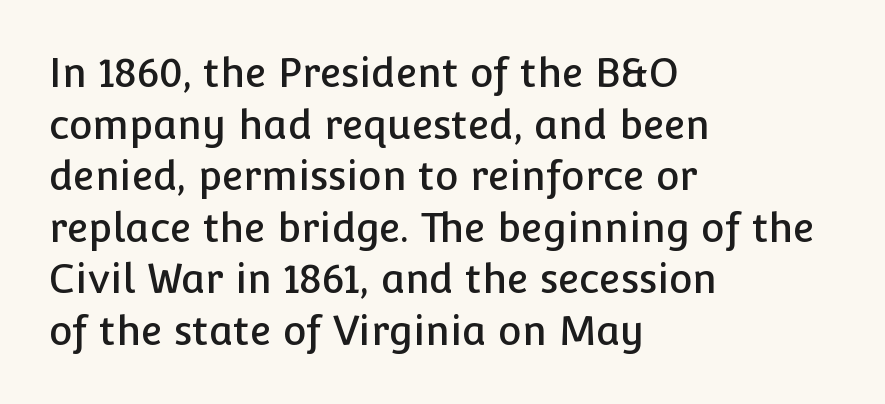
The image shows 40 px sans-serif type, upright; set left-aligned, normal line spacing (1.29x), normal letter spacing, not underlined; low stroke contrast and a medium x-height.
